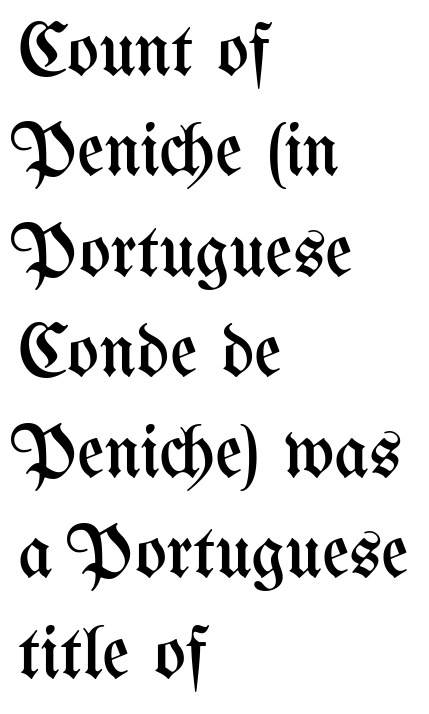
The image shows 75 px regular-weight, condensed type, upright; set left-aligned, normal line spacing (1.34x), normal letter spacing, not underlined; medium stroke contrast and a medium x-height.
